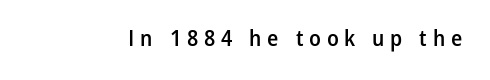
The image shows 23 px text type, upright; set unusually wide letter spacing (+0.25 em), not underlined.
